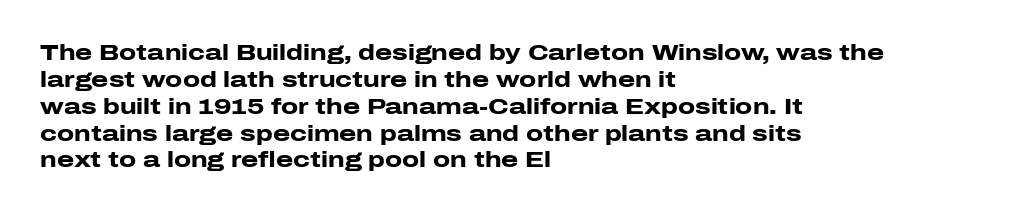
{"italic": "no", "bold": "yes", "underline": "no", "align": "left", "line_spacing_ratio": 1.22, "letter_spacing": "normal", "letter_spacing_em": 0.0, "glyph_px": 22}
